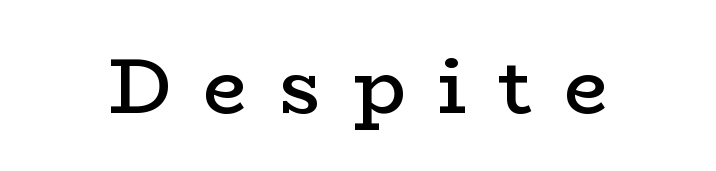
You could not count columns in this text — the font is proportionally spaced. The space beneath each line is pristine and unruled. The typeface chosen for these lines features serifs. The letters stand straight up with perfectly vertical stems. Typesetter's note: demi weight, one step under bold. In terms of letterspacing, this is a distinctly airy, spread setting.
